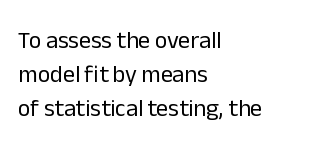
{"italic": "no", "bold": "no", "underline": "no", "align": "left", "line_spacing": "normal", "line_spacing_ratio": 1.42, "letter_spacing": "normal", "letter_spacing_em": 0.0, "glyph_px": 24}
